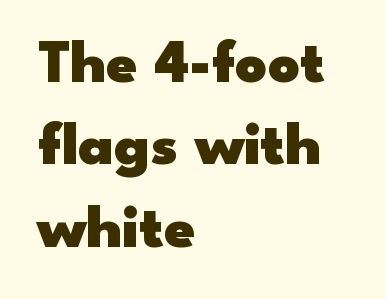
The gaps between neighbouring characters are ordinary and unremarkable. The rag falls on the right side of this text block. How would I describe the line gaps? Plain and ordinary. The rendering shows plain stroke endings on the letterforms — a sans-serif design. Chunky letters — that's bold for sure. Honestly, there is no underline to notice here at all.
